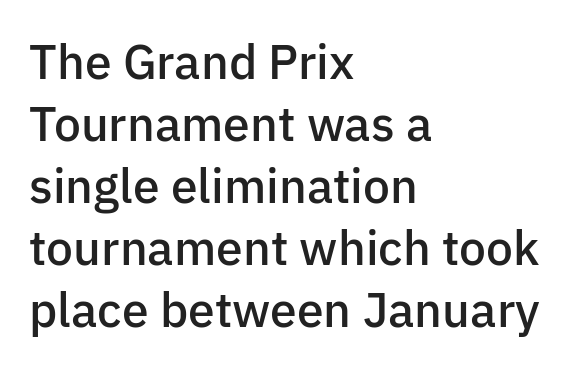
{"serif": "no", "italic": "no", "bold": "semi", "weight": "semibold", "width": "normal", "stroke_contrast": "low", "x_height": "medium", "monospaced": "no", "underline": "no", "align": "left", "line_spacing": "normal", "line_spacing_ratio": 1.29, "letter_spacing": "normal", "letter_spacing_em": 0.0, "glyph_px": 48}
